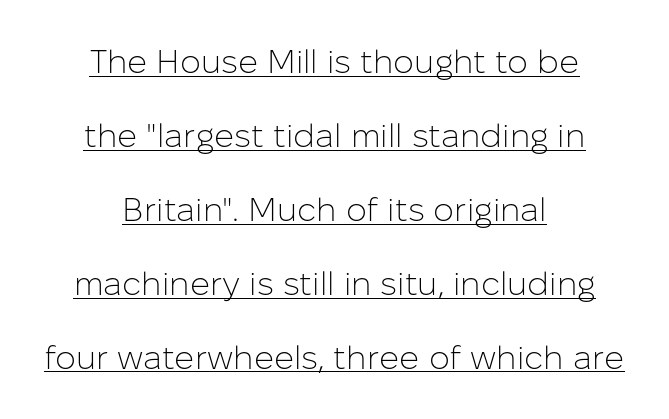
The image shows 33 px light sans-serif type, upright; set centered, loose line spacing (2.24x), normal letter spacing, underlined; low stroke contrast and a medium x-height.
